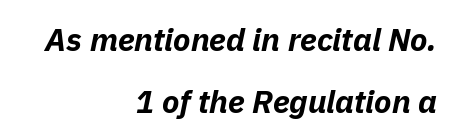
Horizontal bands of white between lines are thick stripes. Plenty of ink on the page — the face is bold. Looking at the ascenders, they clearly lean. Is the block centered? No — it sits flush against the right margin. Look at the tracking — it's just the regular setting, nothing added.
